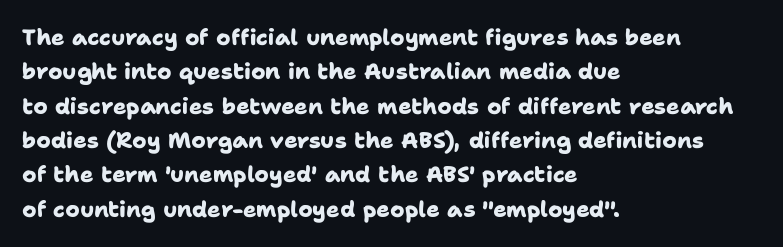
Q: Is the text bold? A: Yes.
Q: Is the text underlined? A: No.
Q: How is the paragraph aligned? A: Left-aligned.
Q: Is the spacing between letters normal or unusually wide? A: Normal.
Q: Is the spacing between lines tight, normal or loose? A: Normal.
